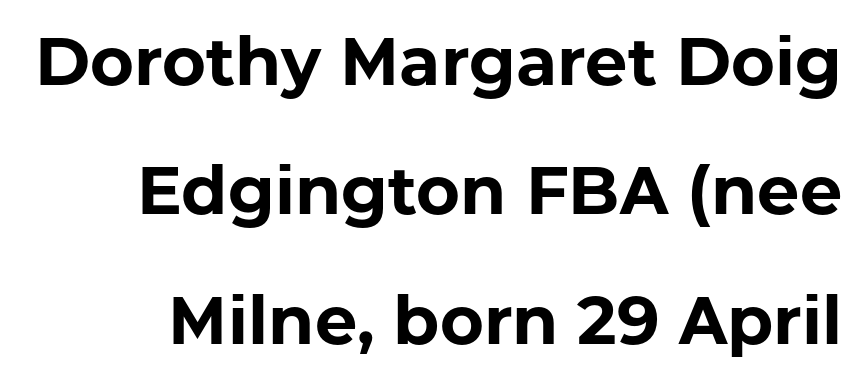
Q: Is the text bold? A: Yes.
Q: Is the text italic (slanted)? A: No, it is upright.
Q: Is the typeface a serif or a sans-serif typeface? A: Sans-serif.
Q: Is the text underlined? A: No.
Q: Is the spacing between letters normal or unusually wide? A: Normal.
Q: Is the spacing between lines tight, normal or loose? A: Loose.
Q: Width (condensed, normal, or wide)? A: Normal.
Q: Stroke contrast? A: Low.
Q: x-height? A: Medium.
Q: Monospaced? A: No.
